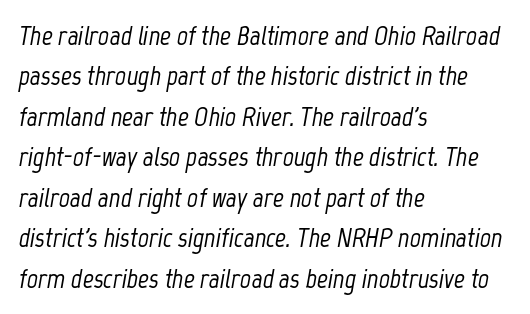
Q: Is the text italic (slanted)? A: Yes, it leans right by about 12 degrees.
Q: Is the text underlined? A: No.
Q: How is the paragraph aligned? A: Left-aligned.
Q: Is the spacing between letters normal or unusually wide? A: Normal.
Q: Is the spacing between lines tight, normal or loose? A: Normal.
